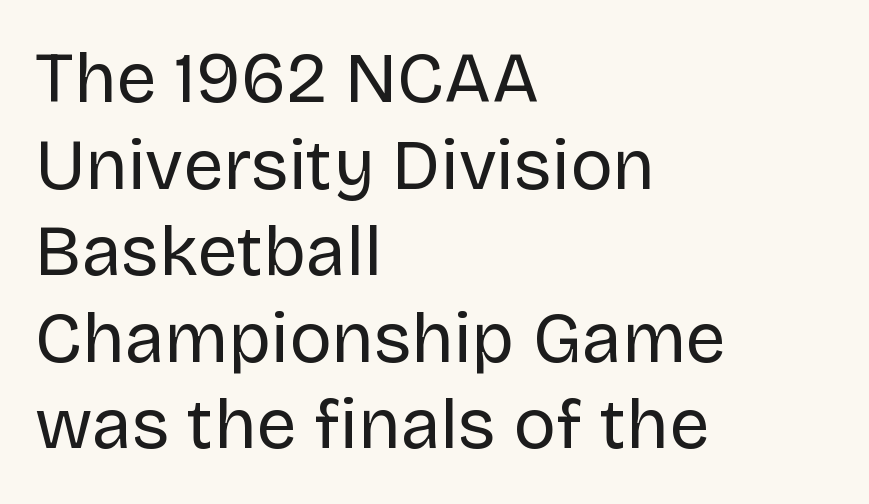
The rendering shows plain stroke endings on the letterforms — a sans-serif design. Beneath every word, the page is bare. Summary of weight: not heavy and not bold. Unlike italic type, these characters show no tilt at all. Look at the tracking — it's just the regular setting, nothing added.
